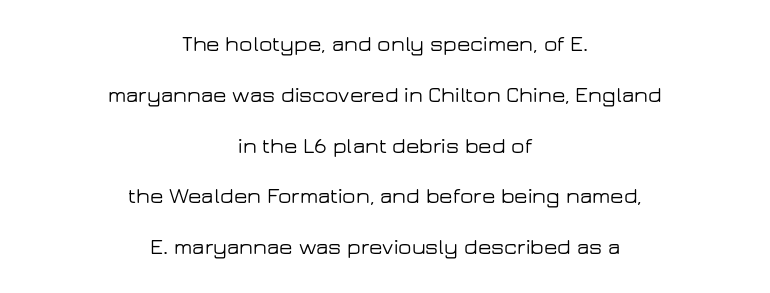
The image shows 22 px text type, upright; set centered, loose line spacing (2.31x), normal letter spacing, not underlined.
